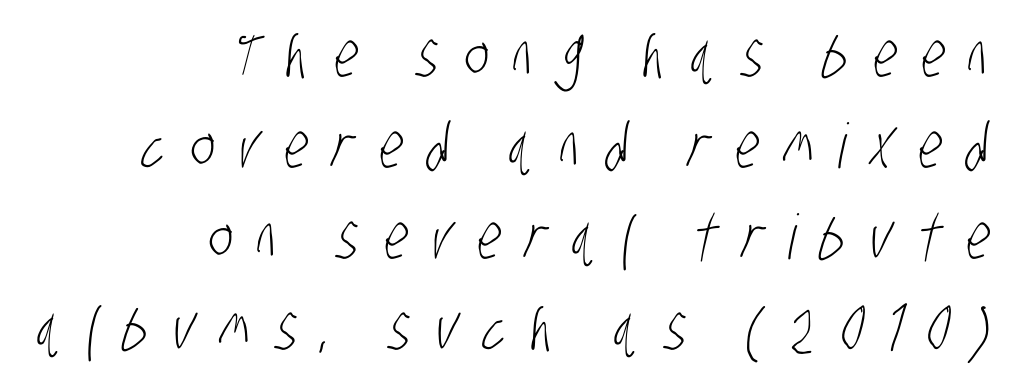
Is this a sans? Yes — the strokes have no serifs. The font sits on the lighter half of the weight spectrum, regular included. The lines are quadded right. Unmarked baselines from the first word to the last. Evenly set lines give the paragraph a standard silhouette.
